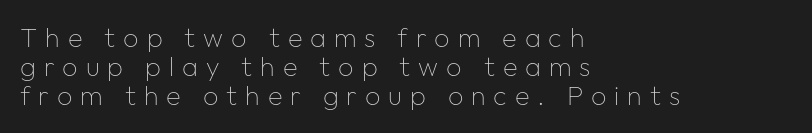
The image shows 27 px text type, upright; set left-aligned, tight line spacing (1.07x), unusually wide letter spacing (+0.29 em), not underlined.
